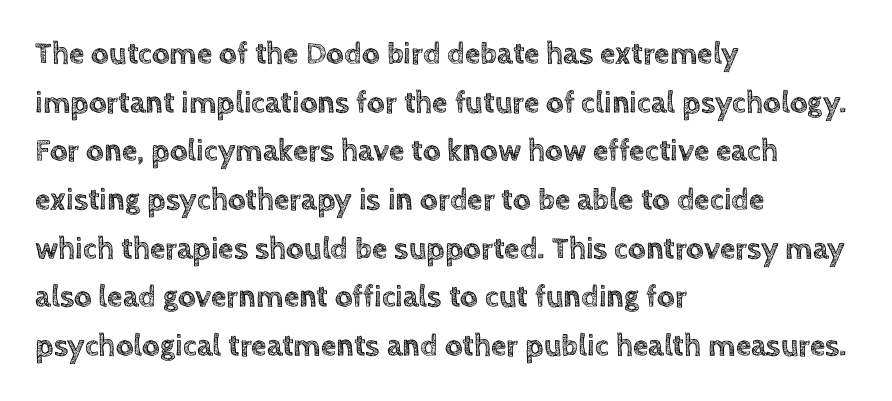
In terms of posture, this sample is upright. Reading down the column, the eye jumps a familiar distance to each next line. Short and long lines alike share a common starting point at left. The face used here is rendered with its standard letterfit.
